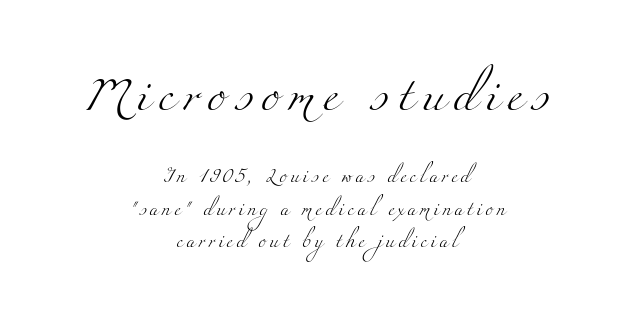
Q: Is the text bold? A: No.
Q: Is the text underlined? A: No.
Q: How is the paragraph aligned? A: Centered.
Q: Is the spacing between letters normal or unusually wide? A: Unusually wide.
Q: Is the spacing between lines tight, normal or loose? A: Loose.
Q: Which block of text is set in a larger size, the first (top) or the second (bottom)? A: The first (top) one.
Q: Width (condensed, normal, or wide)? A: Wide.
Q: Stroke contrast? A: Medium.
Q: x-height? A: Small.
Q: Monospaced? A: No.
